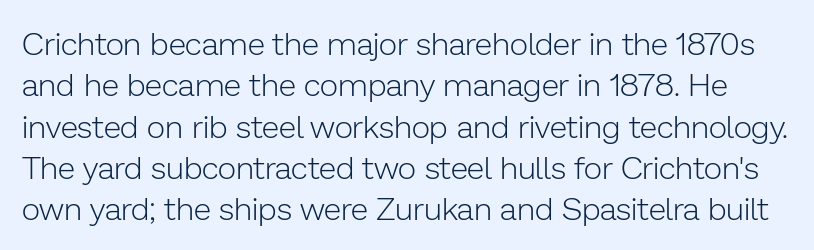
{"serif": "no", "italic": "no", "bold": "no", "weight": "light", "width": "normal", "stroke_contrast": "low", "x_height": "medium", "monospaced": "no", "underline": "no", "line_spacing": "normal", "line_spacing_ratio": 1.29, "letter_spacing": "normal", "letter_spacing_em": 0.0, "glyph_px": 32}
